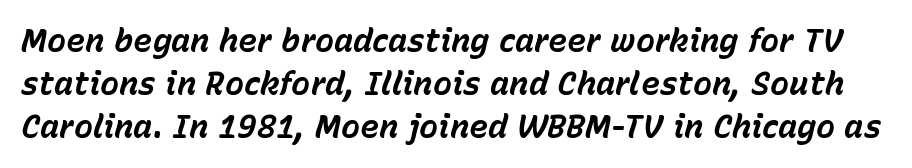
{"italic": "yes", "lean": "right", "slant_degrees": 15, "bold": "yes", "weight": "bold", "width": "normal", "stroke_contrast": "low", "x_height": "medium", "monospaced": "no", "underline": "no", "line_spacing": "normal", "line_spacing_ratio": 1.35, "letter_spacing": "normal", "letter_spacing_em": 0.0, "glyph_px": 32}
